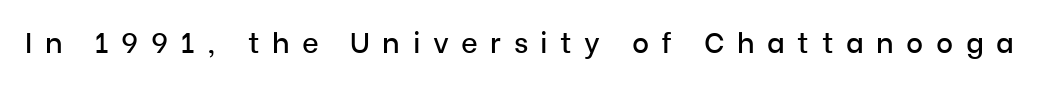
In terms of letterspacing, this is a distinctly airy, spread setting. Character widths vary here, with narrow letters taking less room than wide ones. I'd call this a sans setting — the letters go barefoot. Italic? Not at all — the glyphs are vertical. The baseline area is clear.
